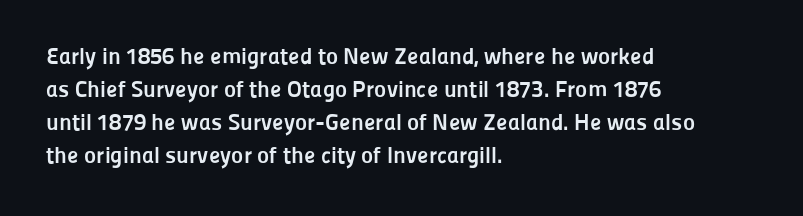
This sample keeps an unexceptional amount of space between lines. Strokes here are thick enough to call this a true bold. A student would call this left alignment; a typographer would say flush left, rag right. You can tell it's not italic because the verticals are truly vertical.
